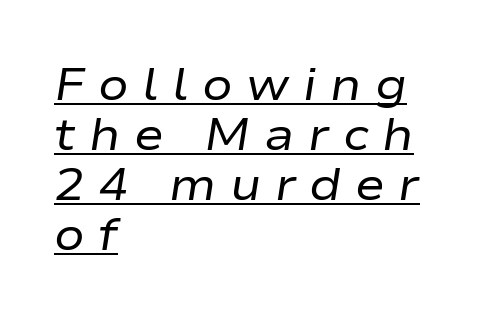
{"italic": "yes", "lean": "right", "slant_degrees": 9, "bold": "no", "weight": "regular", "width": "wide", "stroke_contrast": "low", "x_height": "medium", "monospaced": "no", "underline": "yes", "align": "left", "line_spacing": "tight", "line_spacing_ratio": 1.11, "letter_spacing": "wide", "letter_spacing_em": 0.3, "glyph_px": 45}
